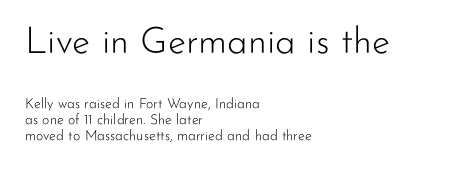
The image shows 37 px light sans-serif type, upright; set left-aligned, tight line spacing (1.14x), normal letter spacing, not underlined; the first (top) block is 2.64x larger; low stroke contrast and a small x-height.
